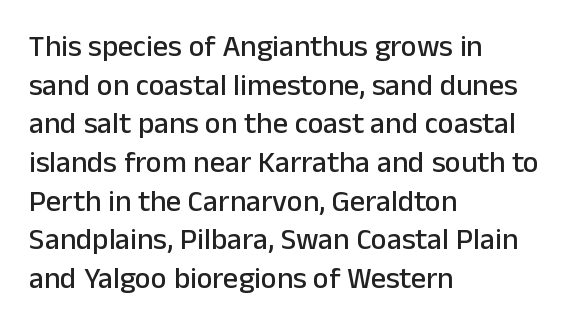
Q: Is the text italic (slanted)? A: No, it is upright.
Q: Is the typeface a serif or a sans-serif typeface? A: Sans-serif.
Q: Is the text underlined? A: No.
Q: How is the paragraph aligned? A: Left-aligned.
Q: Is the spacing between letters normal or unusually wide? A: Normal.
Q: Is the spacing between lines tight, normal or loose? A: Normal.
Q: Width (condensed, normal, or wide)? A: Normal.
Q: Stroke contrast? A: Low.
Q: x-height? A: Medium.
Q: Monospaced? A: No.
